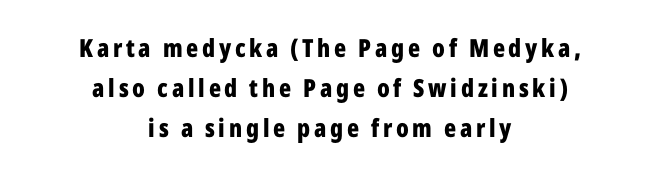
How would I describe the line gaps? Plain and ordinary. A dark, heavy texture on the line: the type is bold. The lettering holds an erect, upright posture throughout. Descender tails drop into unmarked territory. Reading down the block, each line starts at a different indent, mirrored at its end.
